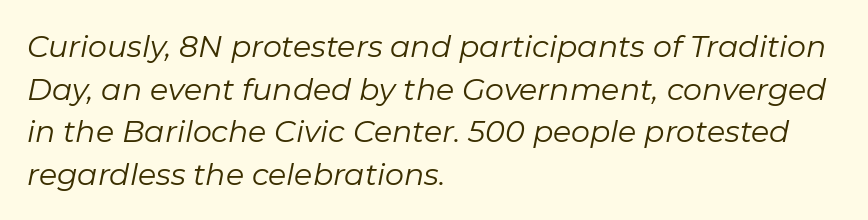
Notice how the passage keeps a crisp vertical edge on the left only. A typesetter would call this proportional, since set widths differ per character. These lines sit exactly where default settings would place them. Any mark beneath the type? The region is blank. Nothing unusual about the tracking: characters are spaced as the font intends. The lettering tilts uniformly, giving the passage an italic look.
